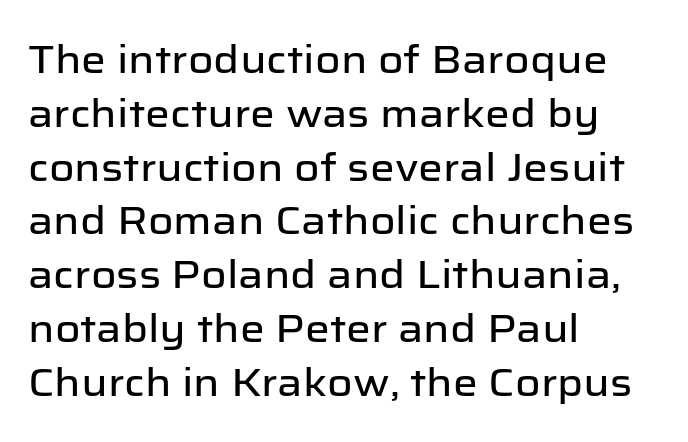
Q: Is the text italic (slanted)? A: No, it is upright.
Q: Is the typeface a serif or a sans-serif typeface? A: Sans-serif.
Q: Is the text underlined? A: No.
Q: How is the paragraph aligned? A: Left-aligned.
Q: Is the spacing between letters normal or unusually wide? A: Normal.
Q: Is the spacing between lines tight, normal or loose? A: Normal.
Q: Width (condensed, normal, or wide)? A: Normal.
Q: Stroke contrast? A: Low.
Q: x-height? A: Medium.
Q: Monospaced? A: No.
